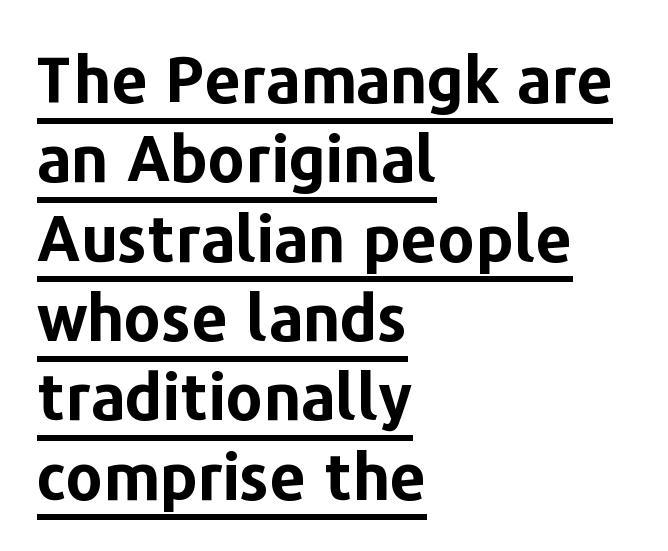
The image shows 64 px bold sans-serif type, upright; set left-aligned, line spacing 1.24x, normal letter spacing, underlined; low stroke contrast and a medium x-height.
